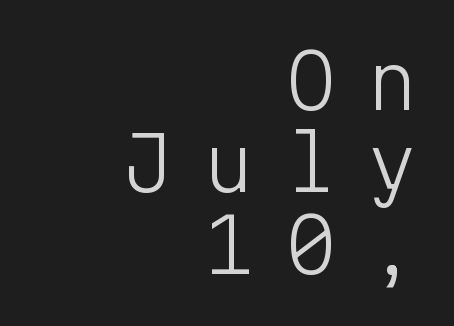
The space between consecutive lines is stingy. These lines were composed using upright roman letters. Nothing sits at the stroke ends, so this counts as sans-serif. The rag falls on the left side of this text block.
